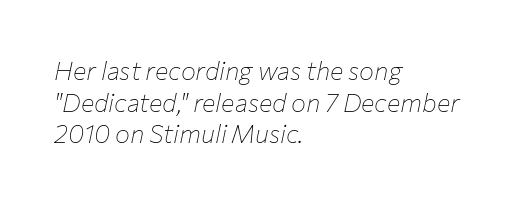
Does extra space separate the letters? No, they use regular spacing. Does the lettering tilt? It does — this is italic. Is the type heavy? It reads as light-to-regular instead. The space directly below the letters is spotless.
